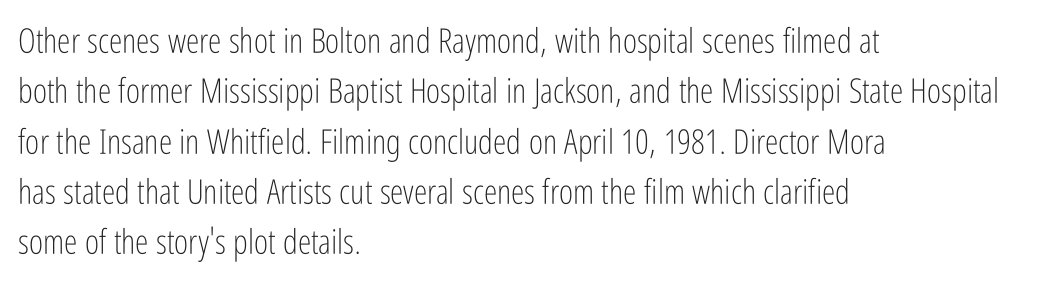
{"serif": "no", "italic": "no", "bold": "no", "weight": "light", "width": "condensed", "stroke_contrast": "low", "x_height": "medium", "monospaced": "no", "underline": "no", "align": "left", "line_spacing": "normal", "line_spacing_ratio": 1.48, "letter_spacing": "normal", "letter_spacing_em": 0.0, "glyph_px": 34}
